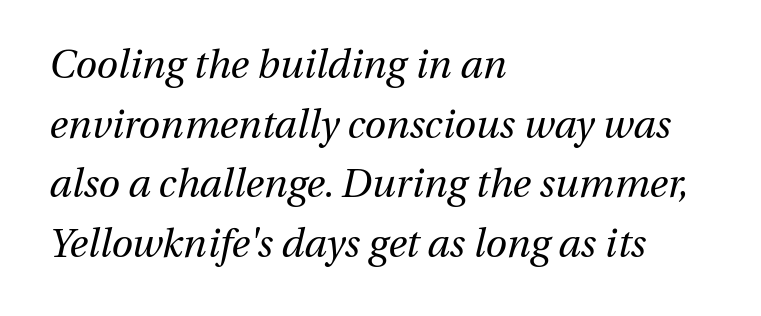
The paragraph has a hard left edge and a soft right edge. The strokes are not fattened; the text isn't bold. Underline: absent. Is there much room between lines? A standard amount, neither cramped nor airy. The line texture is even and compact thanks to regular tracking. When letters slant like this, we call the style italic.
